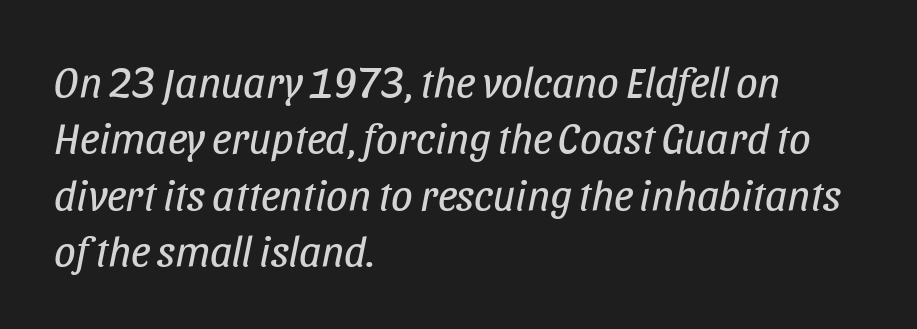
Would a proofreader flag this as italicized? Yes. Nothing unusual about the tracking: characters are spaced as the font intends. The passage shown is not underscored anywhere. The paragraph has a hard left edge and a soft right edge. The letters advance in unequal steps, a hallmark of proportional type.
